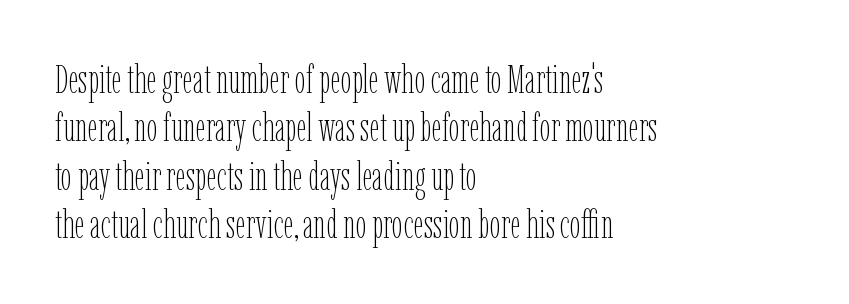
The image shows 40 px thin, condensed type, upright; set left-aligned, line spacing 1.21x, normal letter spacing, not underlined; low stroke contrast and a medium x-height.
